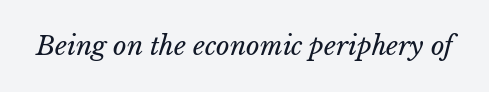
The image shows 26 px text type, italic (leaning right); set normal letter spacing, not underlined.
